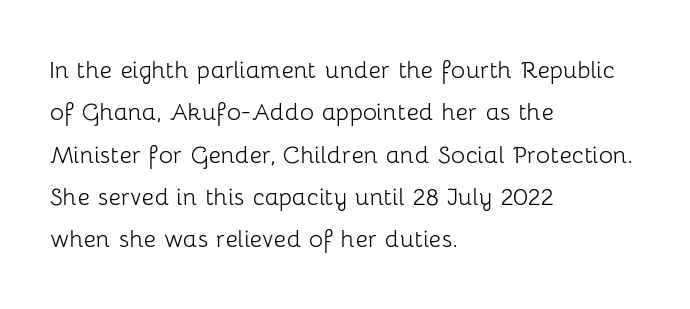
Q: Is the text bold? A: No.
Q: Is the text italic (slanted)? A: No, it is upright.
Q: Is the typeface a serif or a sans-serif typeface? A: Sans-serif.
Q: Is the text underlined? A: No.
Q: How is the paragraph aligned? A: Left-aligned.
Q: Is the spacing between letters normal or unusually wide? A: Normal.
Q: Is the spacing between lines tight, normal or loose? A: Normal.
Q: Width (condensed, normal, or wide)? A: Normal.
Q: Stroke contrast? A: Low.
Q: x-height? A: Medium.
Q: Monospaced? A: No.
